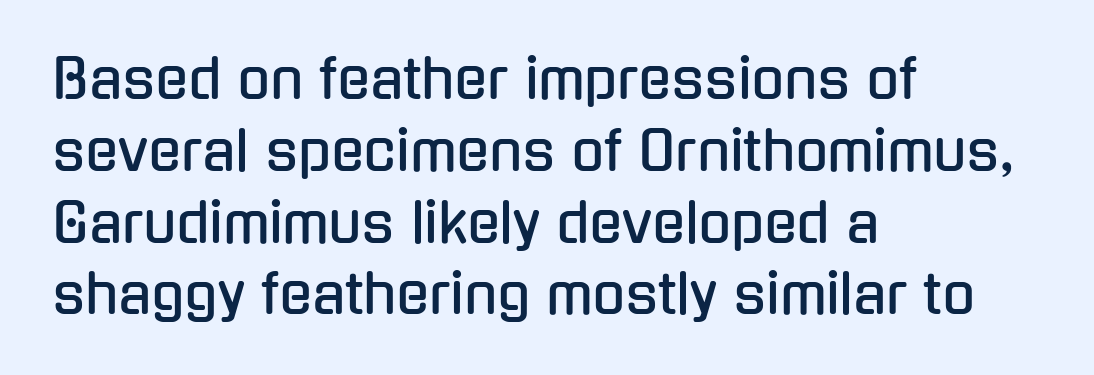
{"serif": "no", "italic": "no", "width": "condensed", "stroke_contrast": "low", "x_height": "medium", "monospaced": "no", "underline": "no", "align": "left", "line_spacing": "normal", "line_spacing_ratio": 1.33, "letter_spacing": "normal", "letter_spacing_em": 0.0, "glyph_px": 54}
